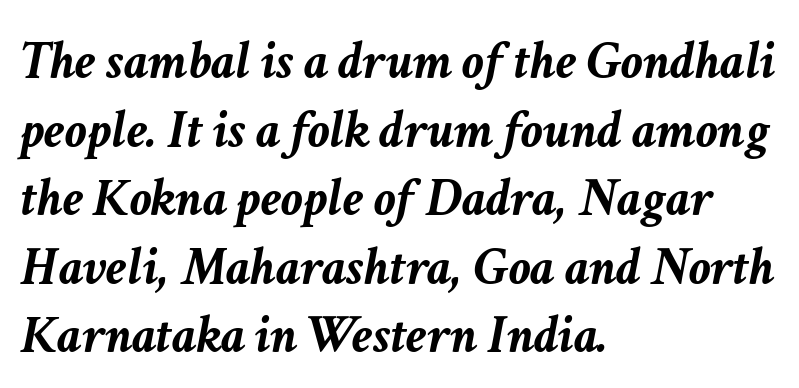
{"italic": "yes", "lean": "right", "slant_degrees": 11, "bold": "yes", "weight": "semibold", "width": "normal", "stroke_contrast": "low", "x_height": "medium", "monospaced": "no", "underline": "no", "align": "left", "line_spacing": "normal", "line_spacing_ratio": 1.27, "letter_spacing": "normal", "letter_spacing_em": 0.0, "glyph_px": 54}
